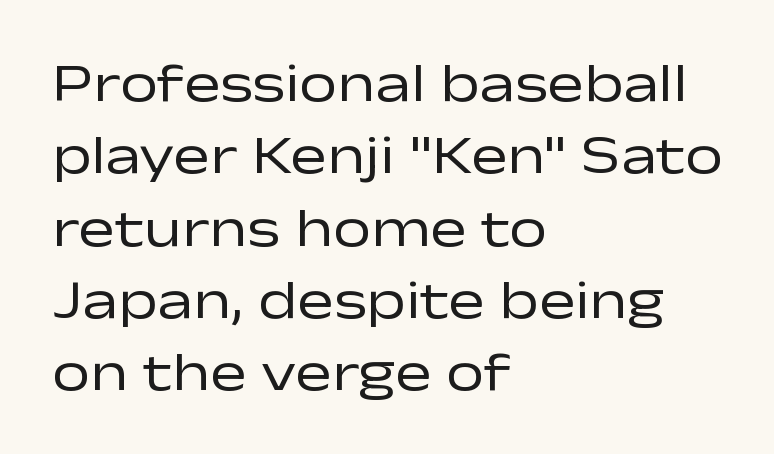
Ascenders rise straight up at ninety degrees. Honestly, there is no underline to notice here at all. Typeset ragged right — the left edge is the straight one. This is sans-serif lettering, the kind often seen on screens and signage. This rendering leaves character spacing at its baseline value. Caption: face not bold, strokes unweighted.
